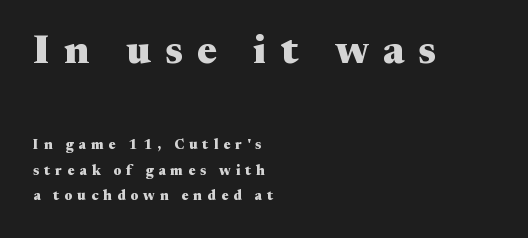
The image shows 40 px heavy, wide serif type, upright; set left-aligned, line spacing 1.83x, unusually wide letter spacing (+0.36 em), not underlined; the first (top) block is 2.86x larger; medium stroke contrast and a medium x-height.
